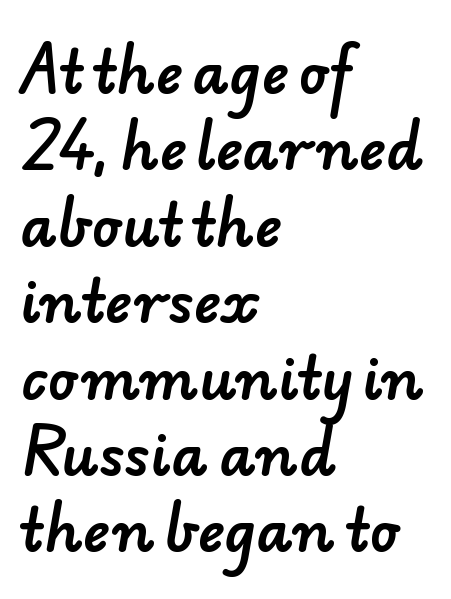
{"serif": "no", "width": "normal", "stroke_contrast": "low", "x_height": "small", "monospaced": "no", "underline": "no", "align": "left", "line_spacing": "normal", "line_spacing_ratio": 1.34, "letter_spacing": "normal", "letter_spacing_em": 0.0, "glyph_px": 57}
